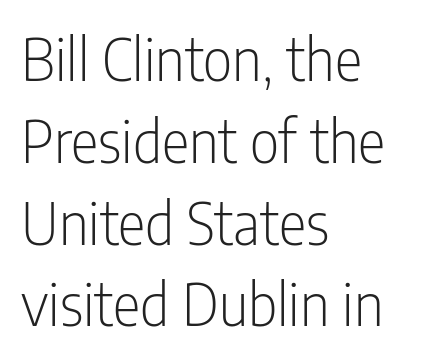
{"serif": "no", "italic": "no", "bold": "no", "weight": "light", "width": "condensed", "stroke_contrast": "low", "x_height": "medium", "monospaced": "no", "underline": "no", "align": "left", "line_spacing": "normal", "line_spacing_ratio": 1.41, "letter_spacing": "normal", "letter_spacing_em": 0.0, "glyph_px": 58}
